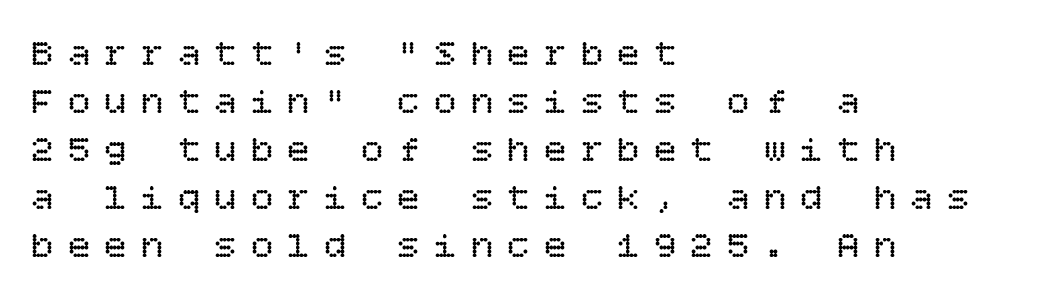
{"italic": "no", "bold": "no", "weight": "regular", "width": "normal", "stroke_contrast": "low", "x_height": "large", "underline": "no", "align": "left", "line_spacing": "normal", "line_spacing_ratio": 1.3, "letter_spacing": "wide", "letter_spacing_em": 0.39, "glyph_px": 37}
